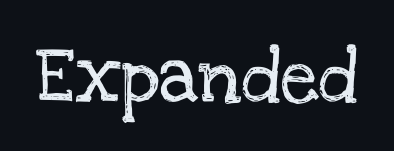
The image shows 55 px serif type, upright; set normal letter spacing, not underlined; low stroke contrast and a large x-height.
